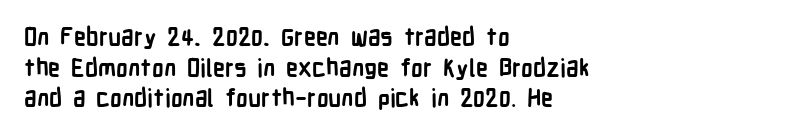
{"italic": "no", "bold": "yes", "underline": "no", "align": "left", "line_spacing": "normal", "line_spacing_ratio": 1.28, "letter_spacing": "normal", "letter_spacing_em": 0.0, "glyph_px": 24}
